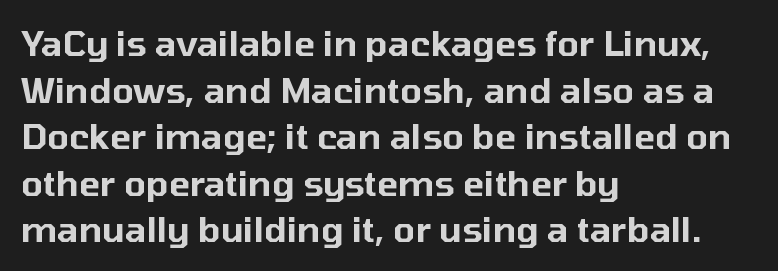
{"serif": "no", "italic": "no", "width": "normal", "stroke_contrast": "low", "x_height": "medium", "monospaced": "no", "underline": "no", "align": "left", "line_spacing": "normal", "line_spacing_ratio": 1.33, "letter_spacing": "normal", "letter_spacing_em": 0.0, "glyph_px": 35}
